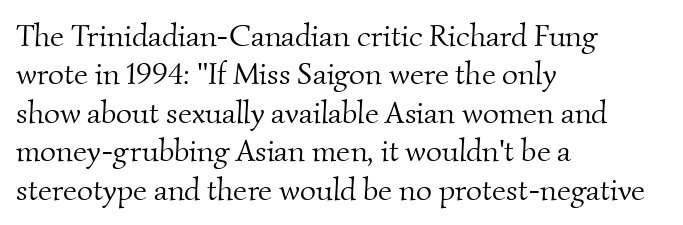
The image shows 31 px light serif type; set left-aligned, line spacing 1.24x, normal letter spacing, not underlined; medium stroke contrast and a small x-height.
